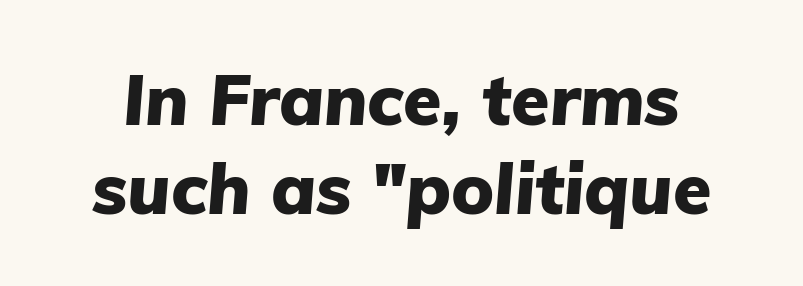
Each letter keeps its own natural width here, so spacing adapts to shape. The space between consecutive lines is moderate. A bare baseline throughout the passage. This sample uses plain, unmodified letter spacing. The typesetting leans heavy: a genuine bold.
